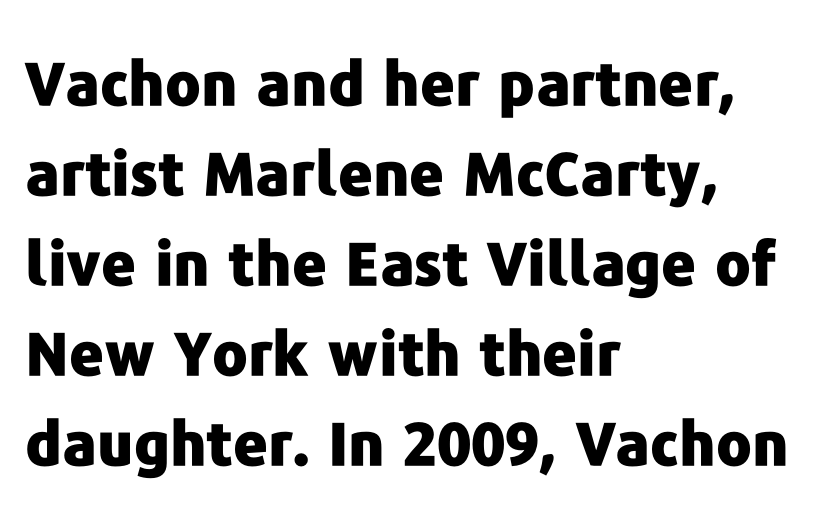
{"serif": "no", "italic": "no", "bold": "yes", "weight": "heavy", "width": "normal", "stroke_contrast": "low", "x_height": "medium", "monospaced": "no", "underline": "no", "align": "left", "line_spacing": "normal", "line_spacing_ratio": 1.5, "letter_spacing": "normal", "letter_spacing_em": 0.0, "glyph_px": 60}
